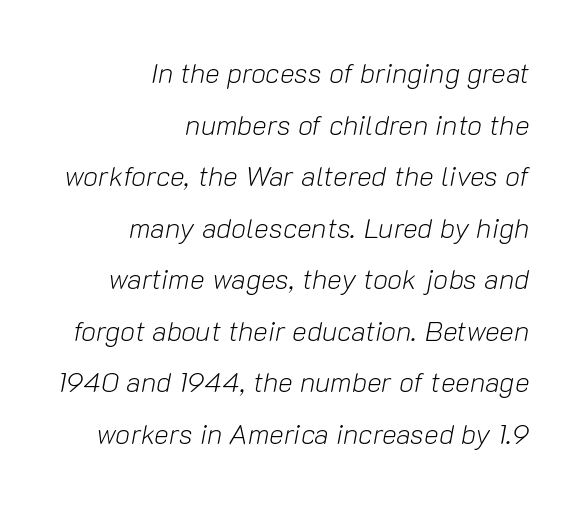
The image shows 28 px light type, italic (leaning right); set right-aligned, line spacing 1.84x, normal letter spacing, not underlined; low stroke contrast and a medium x-height.
